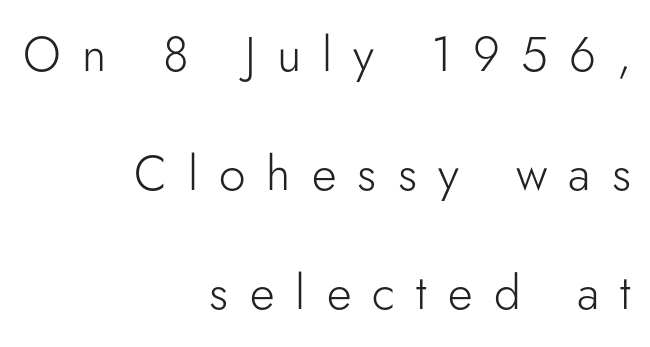
The image shows 48 px light sans-serif type, upright; set right-aligned, loose line spacing (2.48x), unusually wide letter spacing (+0.44 em), not underlined; low stroke contrast and a small x-height.
